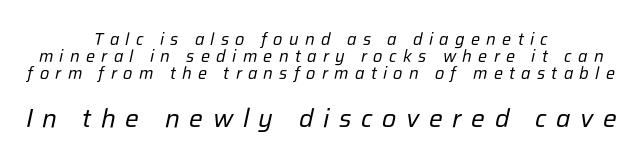
Q: Is the text bold? A: No.
Q: Is the text italic (slanted)? A: Yes, it leans right by about 12 degrees.
Q: Is the text underlined? A: No.
Q: How is the paragraph aligned? A: Centered.
Q: Is the spacing between letters normal or unusually wide? A: Unusually wide.
Q: Is the spacing between lines tight, normal or loose? A: Tight.
Q: Which block of text is set in a larger size, the first (top) or the second (bottom)? A: The second (bottom) one.
